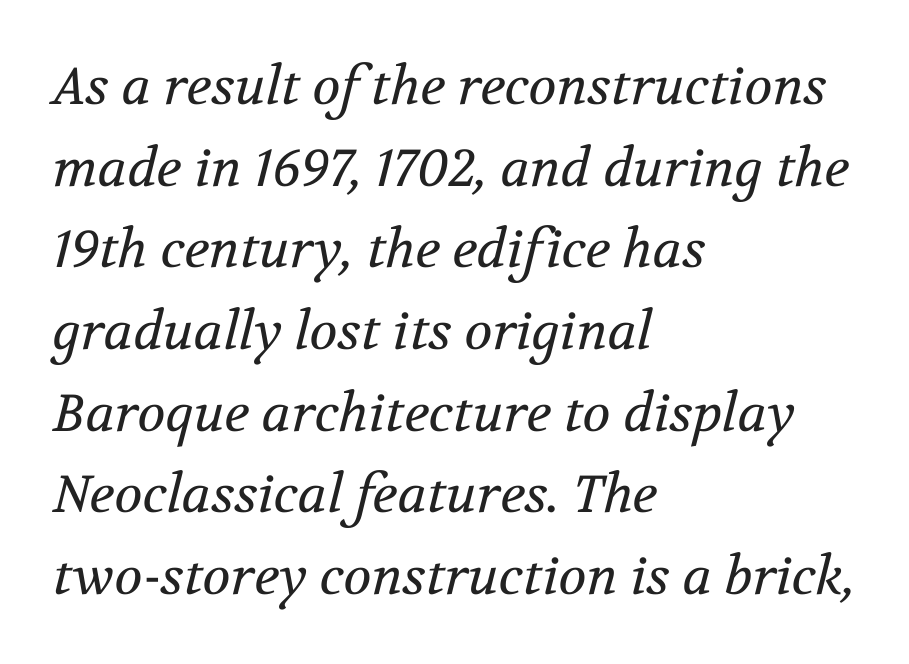
Q: Is the text bold? A: No.
Q: Is the text italic (slanted)? A: Yes, it leans right by about 12 degrees.
Q: Is the typeface a serif or a sans-serif typeface? A: Serif.
Q: Is the text underlined? A: No.
Q: How is the paragraph aligned? A: Left-aligned.
Q: Is the spacing between letters normal or unusually wide? A: Normal.
Q: Is the spacing between lines tight, normal or loose? A: Normal.
Q: Width (condensed, normal, or wide)? A: Normal.
Q: Stroke contrast? A: Medium.
Q: x-height? A: Medium.
Q: Monospaced? A: No.
